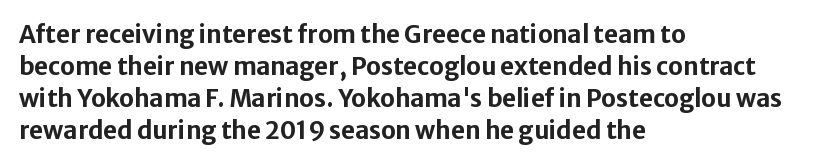
How are the letters spaced? Ordinarily, with no added tracking. Left-aligned paragraph, ragged on the right. The rows are spaced the way most documents space them. The glyphs are unaccompanied by any horizontal stroke below them. Weight check: bold — yes, fully. Ordinary non-slanted type is in use.
